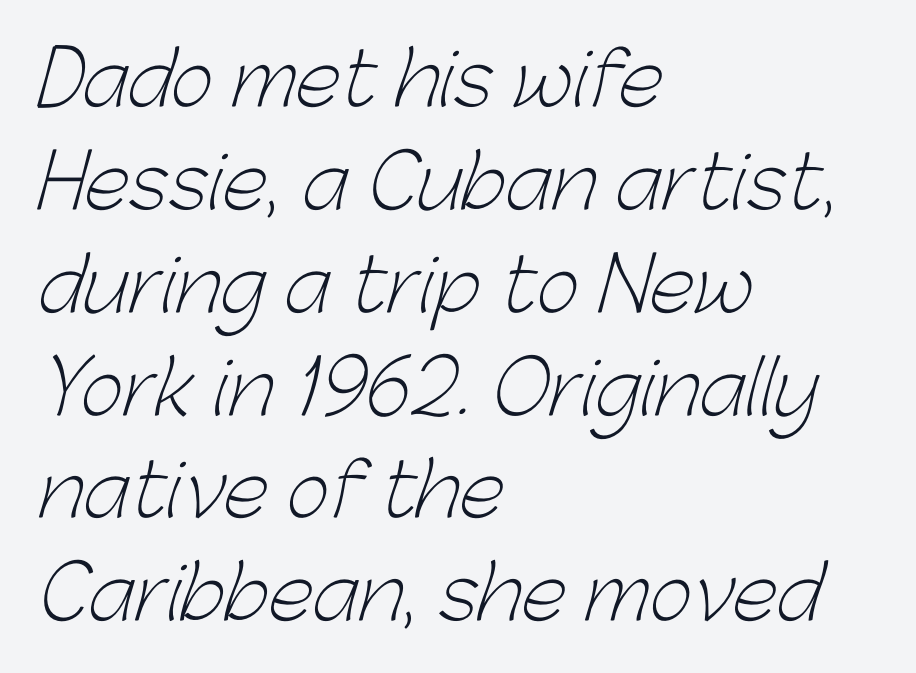
Line spacing here is normal. The rendering uses natural spacing where letterforms have individual widths. This is sans-serif lettering, the kind often seen on screens and signage. The passage is arranged the way most books set body copy — flush left. Just letters on the line, the space beneath them empty.
